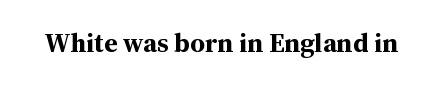
{"italic": "no", "bold": "yes", "underline": "no", "letter_spacing": "normal", "letter_spacing_em": 0.0, "glyph_px": 27}
